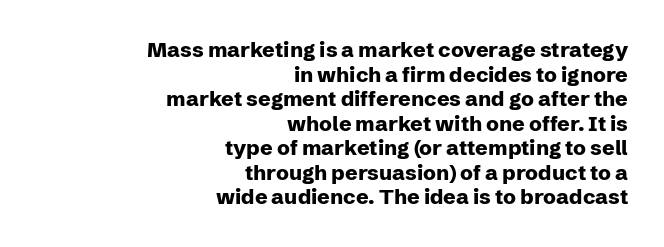
Q: Is the text bold? A: Yes.
Q: Is the text italic (slanted)? A: No, it is upright.
Q: Is the text underlined? A: No.
Q: How is the paragraph aligned? A: Right-aligned.
Q: Is the spacing between letters normal or unusually wide? A: Normal.
